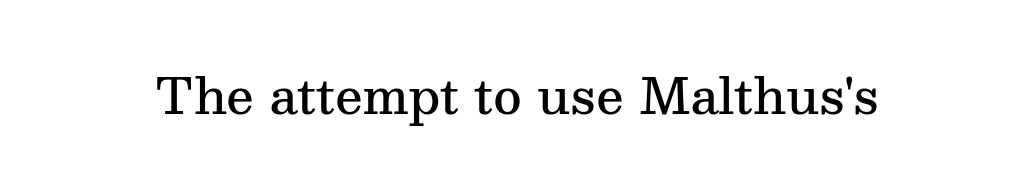
{"serif": "yes", "italic": "no", "bold": "semi", "weight": "semibold", "width": "normal", "stroke_contrast": "medium", "x_height": "medium", "monospaced": "no", "underline": "no", "letter_spacing": "normal", "letter_spacing_em": 0.0, "glyph_px": 49}
